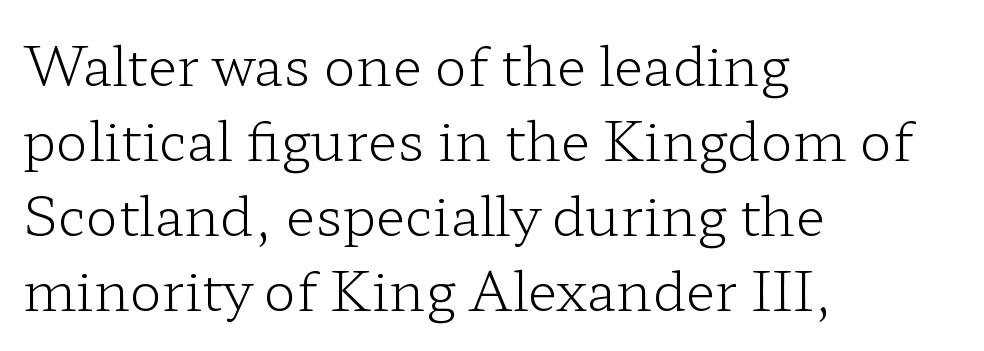
The leading is moderate, giving the passage an even texture. Do the characters align in a grid? No, the font is proportional. Stroke terminals: seriffed. You can tell it's not italic because the verticals are truly vertical. No extra tracking has been applied to these lines.
